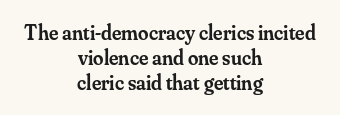
The rendering keeps characters at their native spacing. The typography opts for an upright posture over an oblique one. Anything drawn beneath the words? Only blank space. These lines stack symmetrically, like a column narrowing and widening about its center.
